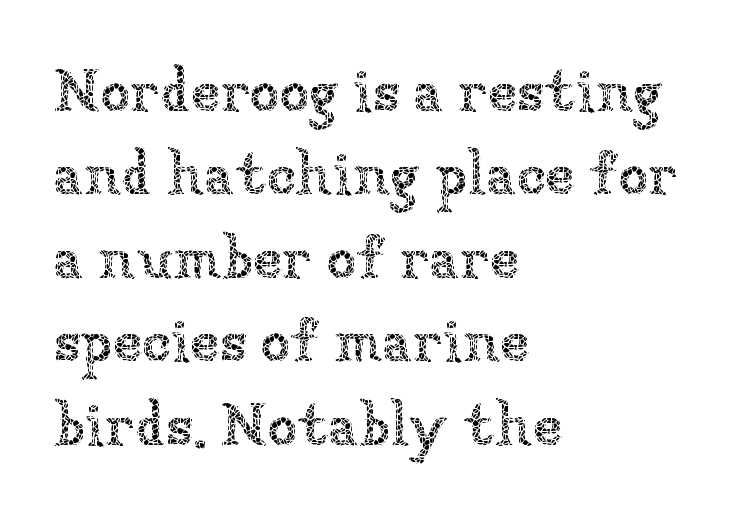
The image shows 60 px thin type, upright; set left-aligned, normal line spacing (1.39x), normal letter spacing, not underlined; low stroke contrast and a medium x-height.
